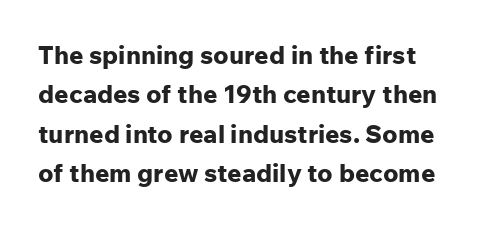
The image shows 25 px bold type, upright; set normal line spacing (1.58x), normal letter spacing, not underlined.
